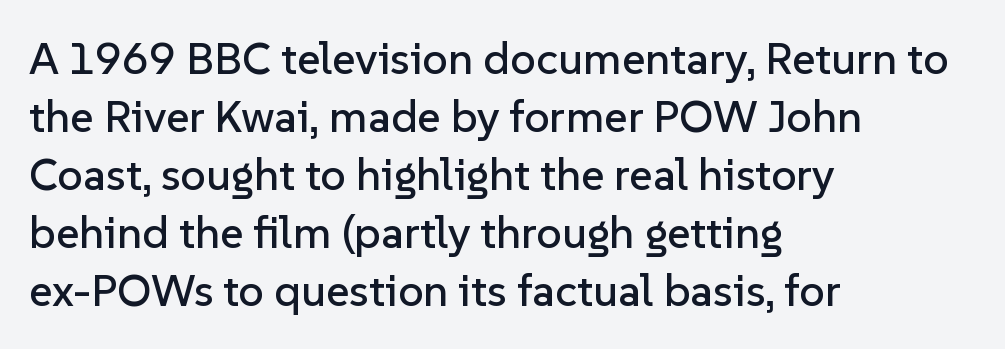
Q: Is the text italic (slanted)? A: No, it is upright.
Q: Is the typeface a serif or a sans-serif typeface? A: Sans-serif.
Q: Is the text underlined? A: No.
Q: How is the paragraph aligned? A: Left-aligned.
Q: Is the spacing between letters normal or unusually wide? A: Normal.
Q: Is the spacing between lines tight, normal or loose? A: Normal.
Q: Width (condensed, normal, or wide)? A: Normal.
Q: Stroke contrast? A: Low.
Q: x-height? A: Medium.
Q: Monospaced? A: No.
